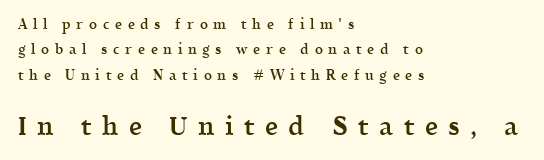
Does extra space separate the letters? Yes, quite a lot of it. Posture: upright roman. Notice how the passage keeps a crisp vertical edge on the left only. This layout puts the modest block above and the oversized block below. These lines carry some extra weight — a demibold, not a full bold. Descenders hang freely into open space.
